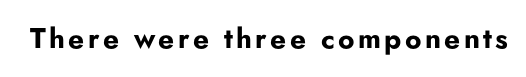
Q: Is the text bold? A: Yes.
Q: Is the text italic (slanted)? A: No, it is upright.
Q: Is the typeface a serif or a sans-serif typeface? A: Sans-serif.
Q: Is the text underlined? A: No.
Q: Width (condensed, normal, or wide)? A: Normal.
Q: Stroke contrast? A: Low.
Q: x-height? A: Small.
Q: Monospaced? A: No.
